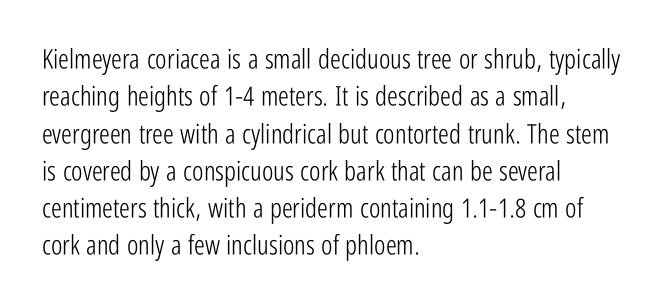
Interline gaps are of average width in this sample. Inter-character spacing is left at the font's built-in metrics. If you drew a line through each stem, it would be perfectly vertical. Words float on clear page, feet unadorned. Each line starts at the same left margin while the right side varies.
